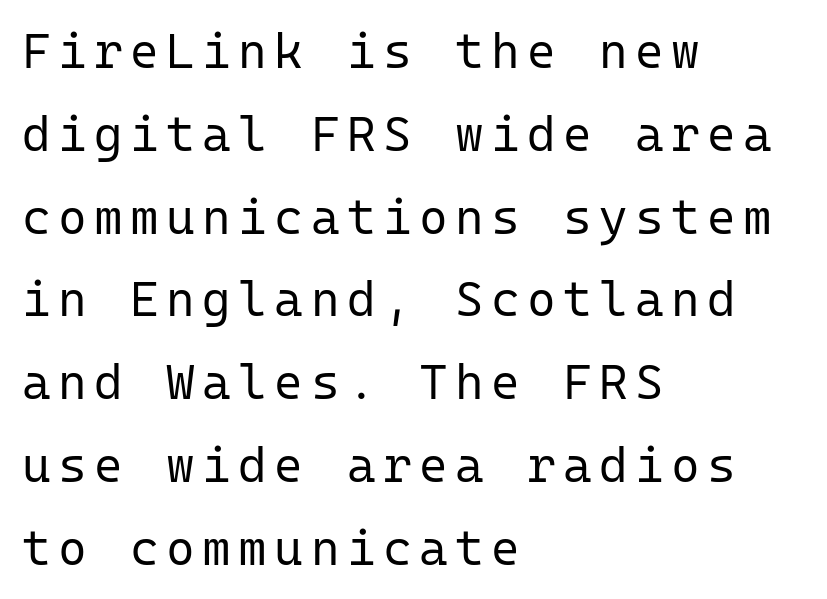
{"serif": "no", "italic": "no", "bold": "no", "weight": "regular", "width": "normal", "stroke_contrast": "low", "x_height": "medium", "monospaced": "yes", "underline": "no", "align": "left", "line_spacing": "normal", "line_spacing_ratio": 1.69, "glyph_px": 49}
